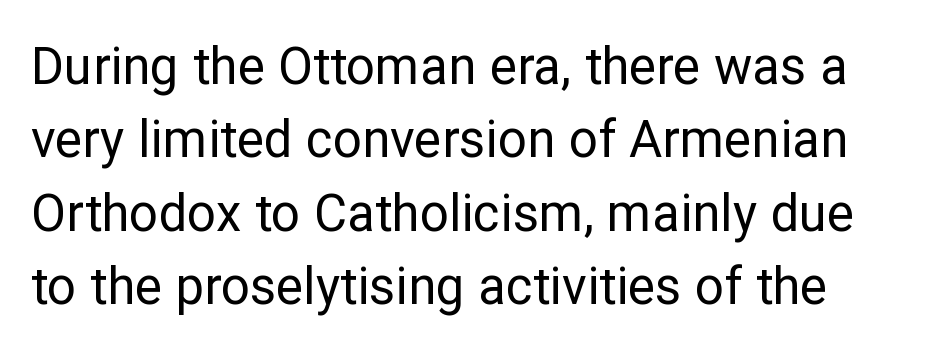
Q: Is the text bold? A: No.
Q: Is the text italic (slanted)? A: No, it is upright.
Q: Is the typeface a serif or a sans-serif typeface? A: Sans-serif.
Q: Is the text underlined? A: No.
Q: Is the spacing between letters normal or unusually wide? A: Normal.
Q: Is the spacing between lines tight, normal or loose? A: Normal.
Q: Width (condensed, normal, or wide)? A: Normal.
Q: Stroke contrast? A: Low.
Q: x-height? A: Medium.
Q: Monospaced? A: No.
